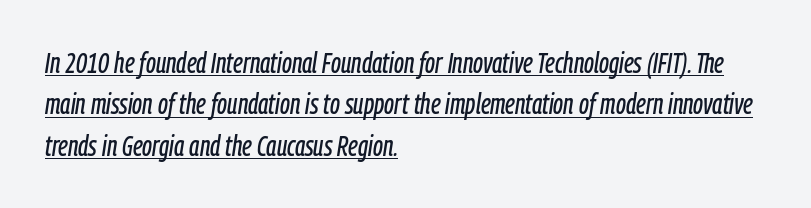
Compared with ordinary roman type, these characters are visibly tilted. Observe the ordinary spacing: letters are neighbours, not strangers. Does the copy run flush right? No — it runs flush left. Each letter keeps its own natural width here, so spacing adapts to shape. Summary of vertical rhythm: regular, with standard interline spacing. The sample's only ornament is a line tracing under the words.
